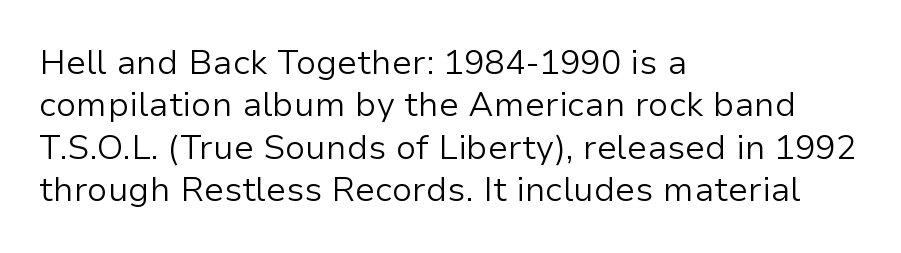
Type style note: lacks serifs. Posture: vertical. The face used here is proportionally spaced, like ordinary book or web type. The leading is moderate, giving the passage an even texture.
